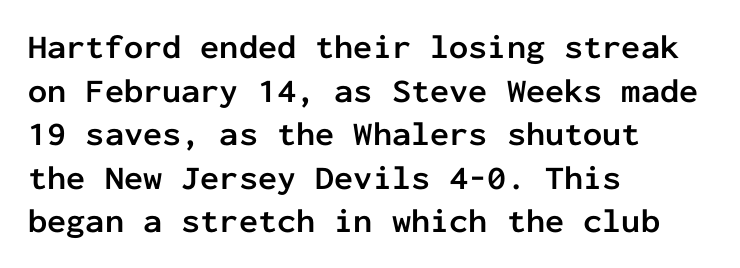
The lettering holds an erect, upright posture throughout. Here the designer chose a console-style face with uniform glyph widths. Look at the tracking — it's just the regular setting, nothing added. Whoever set this chose a conventional vertical rhythm. The font is running at its bold setting. The specimen omits any rule beneath the text block's lines.
